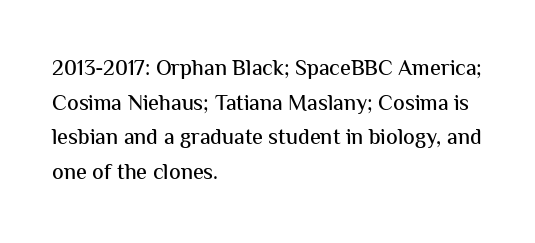
The setting favours the left margin, as ordinary paragraphs usually do. The letters stand straight up with perfectly vertical stems. Baseline-to-baseline distance is the conventional proportion of letter height. Beneath every word, the page is bare. Is the letter spacing exaggerated? No — it looks like the ordinary default.
